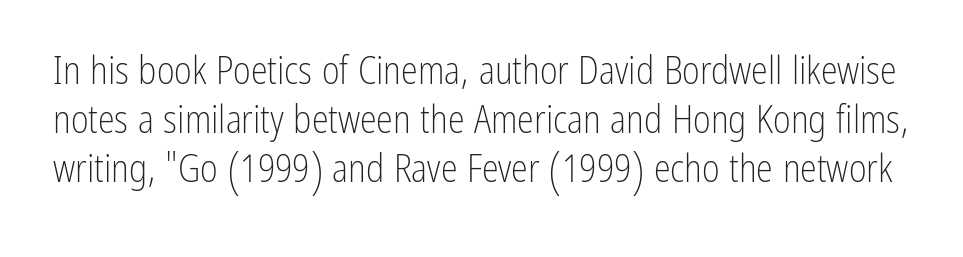
If you measured baseline to baseline, you'd find a middling distance. Stroke thickness stays within the range of a standard reading face or lighter. Each letter keeps its own natural width here, so spacing adapts to shape. Each word holds together tightly as a unit, with standard inter-letter gaps.
